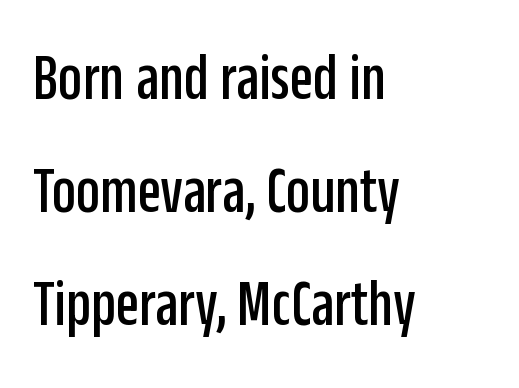
The image shows 67 px condensed sans-serif type, upright; set left-aligned, normal line spacing (1.69x), normal letter spacing, not underlined; low stroke contrast and a large x-height.
